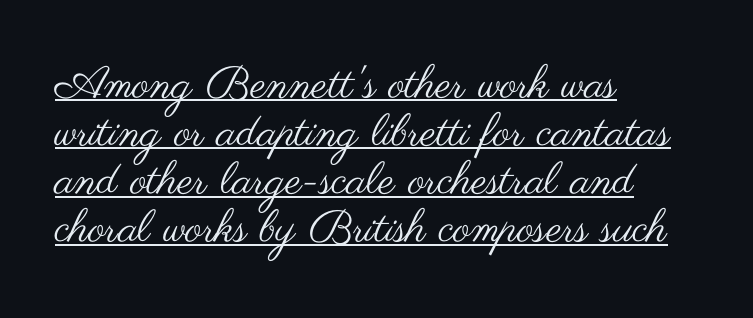
{"serif": "no", "bold": "no", "weight": "regular", "width": "wide", "stroke_contrast": "medium", "x_height": "small", "monospaced": "no", "underline": "yes", "align": "left", "line_spacing": "tight", "line_spacing_ratio": 1.07, "letter_spacing": "normal", "letter_spacing_em": 0.0, "glyph_px": 45}
